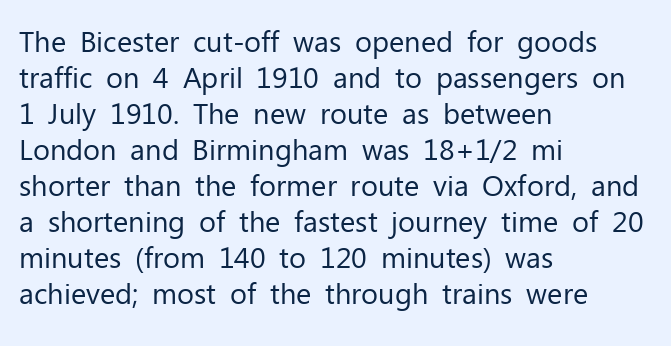
Q: Is the text bold? A: No.
Q: Is the text italic (slanted)? A: No, it is upright.
Q: Is the typeface a serif or a sans-serif typeface? A: Sans-serif.
Q: Is the text underlined? A: No.
Q: How is the paragraph aligned? A: Left-aligned.
Q: Is the spacing between letters normal or unusually wide? A: Normal.
Q: Width (condensed, normal, or wide)? A: Normal.
Q: Stroke contrast? A: Low.
Q: x-height? A: Medium.
Q: Monospaced? A: No.
